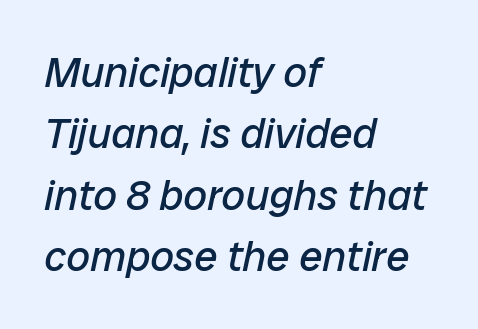
In terms of posture, this sample is oblique. Is this a fixed-width face? No — the glyphs have proportional, varying widths. Students, observe: this is what conventionally led text looks like. Unmarked baselines from the first word to the last. Ink coverage per letter is moderate at most.
